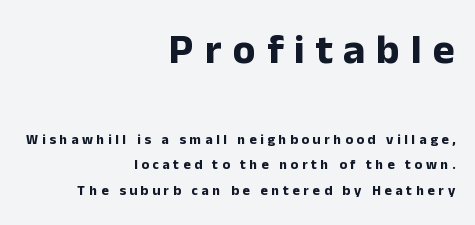
Q: Is the text bold? A: Yes.
Q: Is the text italic (slanted)? A: No, it is upright.
Q: Is the typeface a serif or a sans-serif typeface? A: Sans-serif.
Q: Is the text underlined? A: No.
Q: How is the paragraph aligned? A: Right-aligned.
Q: Is the spacing between letters normal or unusually wide? A: Unusually wide.
Q: Which block of text is set in a larger size, the first (top) or the second (bottom)? A: The first (top) one.
Q: Width (condensed, normal, or wide)? A: Normal.
Q: Stroke contrast? A: Low.
Q: x-height? A: Medium.
Q: Monospaced? A: No.
